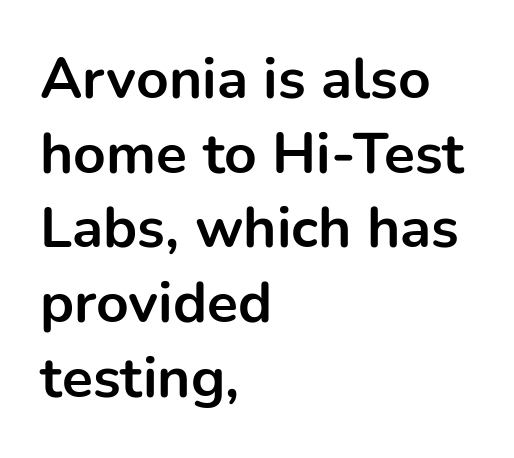
Q: Is the text bold? A: Yes.
Q: Is the text italic (slanted)? A: No, it is upright.
Q: Is the typeface a serif or a sans-serif typeface? A: Sans-serif.
Q: Is the text underlined? A: No.
Q: How is the paragraph aligned? A: Left-aligned.
Q: Is the spacing between letters normal or unusually wide? A: Normal.
Q: Is the spacing between lines tight, normal or loose? A: Normal.
Q: Width (condensed, normal, or wide)? A: Normal.
Q: Stroke contrast? A: Low.
Q: x-height? A: Medium.
Q: Monospaced? A: No.
